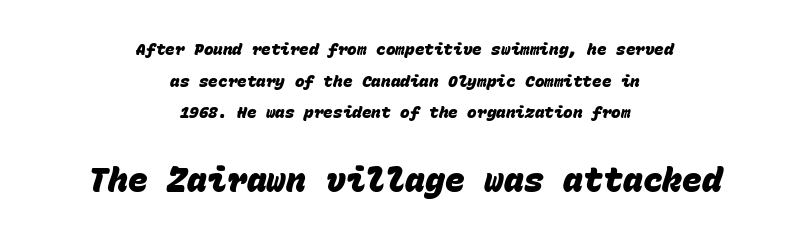
{"serif": "no", "bold": "yes", "weight": "heavy", "width": "normal", "stroke_contrast": "low", "x_height": "large", "monospaced": "yes", "underline": "no", "align": "center", "line_spacing": "loose", "line_spacing_ratio": 1.97, "letter_spacing": "normal", "letter_spacing_em": 0.0, "larger_block": "second", "size_ratio": 2.06, "glyph_px": 33}
